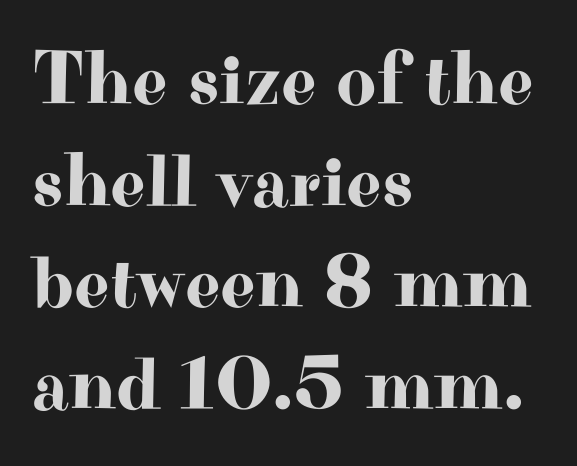
{"serif": "yes", "italic": "no", "width": "wide", "stroke_contrast": "high", "x_height": "small", "monospaced": "no", "underline": "no", "align": "left", "line_spacing": "normal", "line_spacing_ratio": 1.32, "letter_spacing": "normal", "letter_spacing_em": 0.0, "glyph_px": 77}
